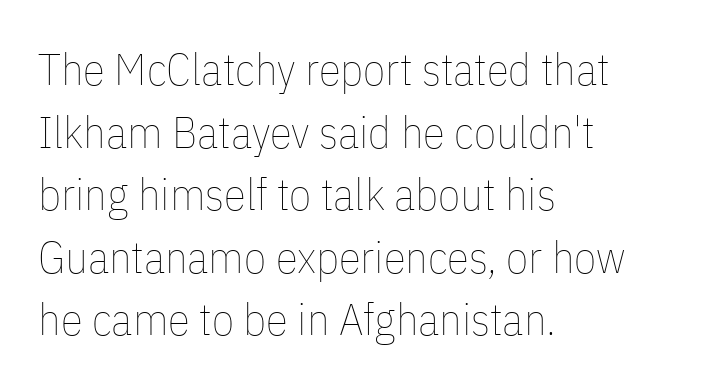
The image shows 45 px thin, condensed type, upright; set left-aligned, normal line spacing (1.39x), normal letter spacing, not underlined; low stroke contrast and a medium x-height.
